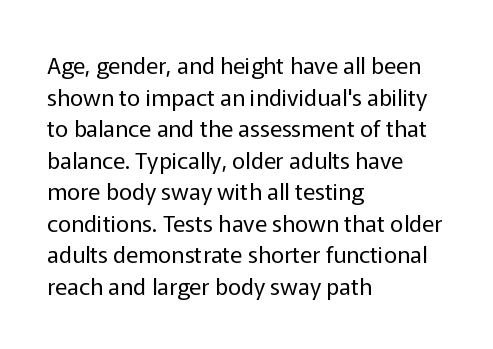
The image shows 23 px text type, upright; set left-aligned, normal line spacing (1.37x), normal letter spacing, not underlined.
